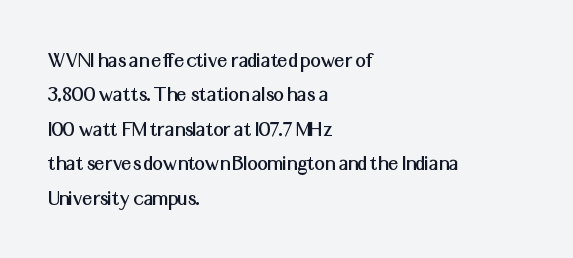
Q: Is the text italic (slanted)? A: No, it is upright.
Q: Is the text underlined? A: No.
Q: How is the paragraph aligned? A: Left-aligned.
Q: Is the spacing between letters normal or unusually wide? A: Normal.
Q: Is the spacing between lines tight, normal or loose? A: Normal.
